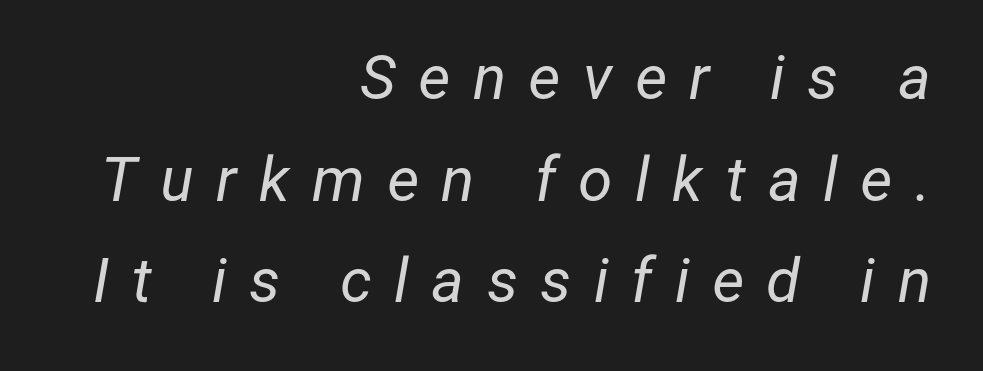
The image shows 62 px regular-weight type, italic (leaning right); set right-aligned, normal line spacing (1.64x), unusually wide letter spacing (+0.36 em), not underlined; low stroke contrast and a medium x-height.
